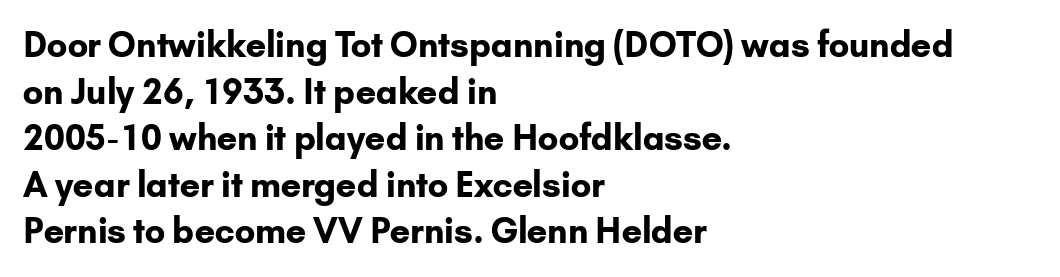
{"serif": "no", "italic": "no", "bold": "yes", "weight": "bold", "width": "normal", "stroke_contrast": "low", "x_height": "small", "monospaced": "no", "underline": "no", "align": "left", "line_spacing": "normal", "line_spacing_ratio": 1.37, "letter_spacing": "normal", "letter_spacing_em": 0.0, "glyph_px": 34}
